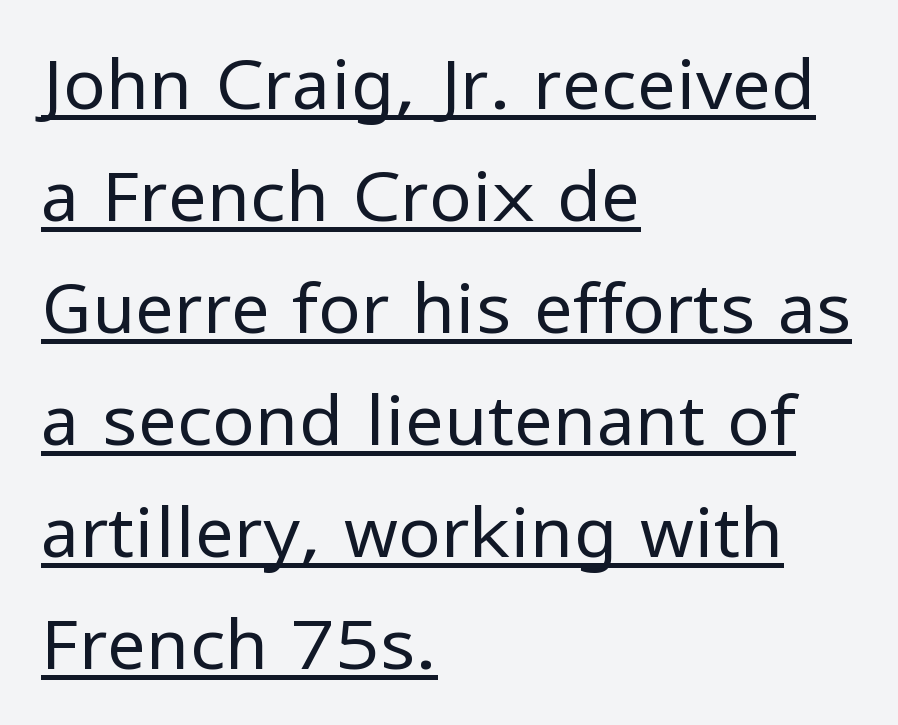
Inter-character spacing is left at the font's built-in metrics. What decoration does the sample have? An underline. Each letter's strokes conclude bluntly, with no projecting serifs. The weight would be labelled regular, book, light, or lighter still. In terms of leading, this rendering sits right in the middle.
